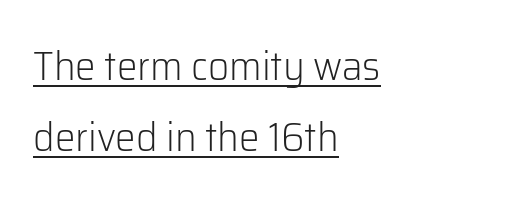
The image shows 41 px light sans-serif type, upright; set left-aligned, line spacing 1.72x, normal letter spacing, underlined; low stroke contrast and a medium x-height.
